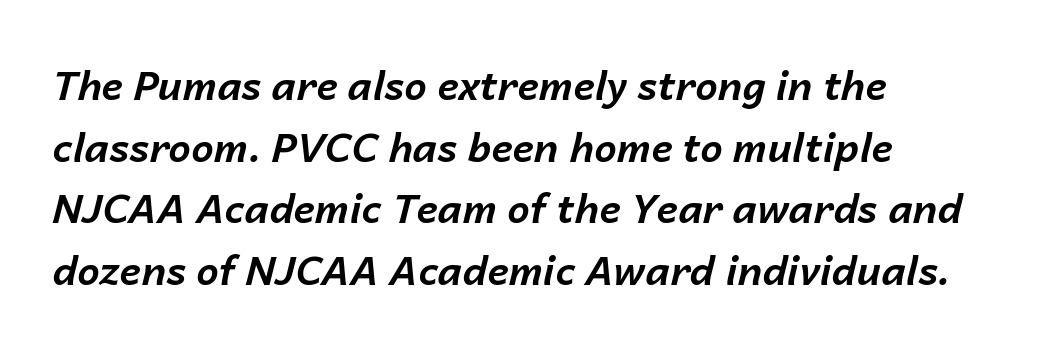
The image shows 40 px bold type, italic (leaning right); set left-aligned, normal line spacing (1.54x), normal letter spacing, not underlined; low stroke contrast and a medium x-height.
